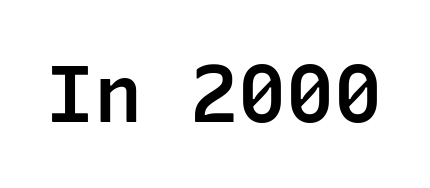
The image shows 80 px semibold sans-serif type, upright, monospaced; set normal letter spacing, not underlined; low stroke contrast and a medium x-height.
